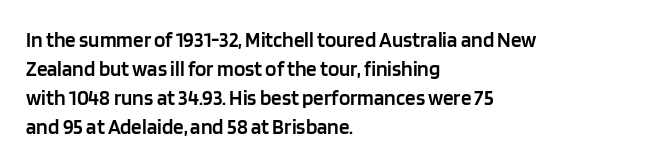
{"italic": "no", "bold": "semi", "underline": "no", "align": "left", "line_spacing": "normal", "line_spacing_ratio": 1.38, "letter_spacing": "normal", "letter_spacing_em": 0.0, "glyph_px": 21}
